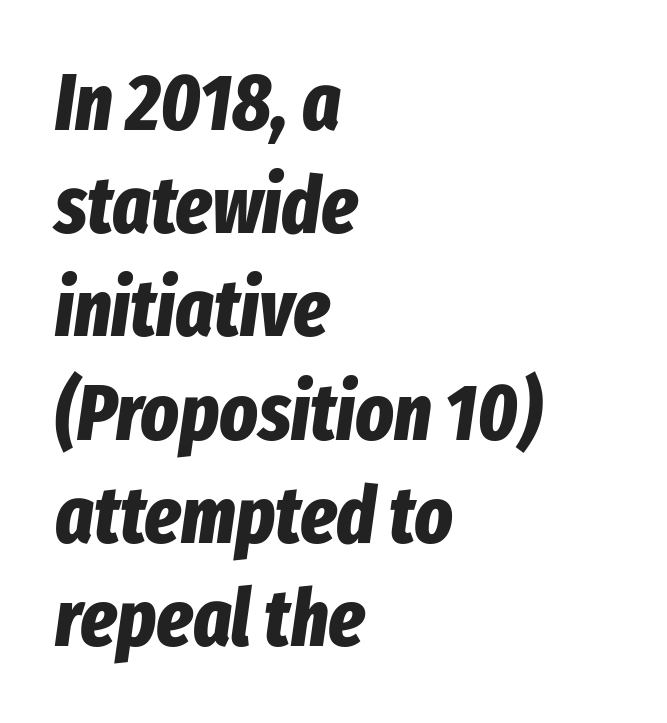
The image shows 80 px bold, condensed type, italic (leaning right); set left-aligned, normal line spacing (1.29x), normal letter spacing, not underlined; low stroke contrast and a medium x-height.
